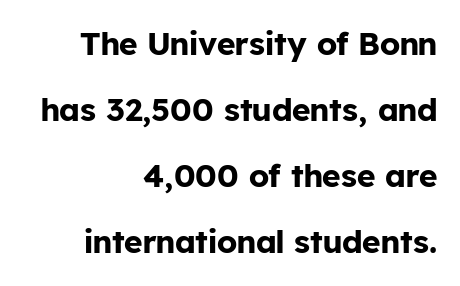
Q: Is the text bold? A: Yes.
Q: Is the text italic (slanted)? A: No, it is upright.
Q: Is the typeface a serif or a sans-serif typeface? A: Sans-serif.
Q: Is the text underlined? A: No.
Q: How is the paragraph aligned? A: Right-aligned.
Q: Is the spacing between letters normal or unusually wide? A: Normal.
Q: Is the spacing between lines tight, normal or loose? A: Loose.
Q: Width (condensed, normal, or wide)? A: Normal.
Q: Stroke contrast? A: Low.
Q: x-height? A: Medium.
Q: Monospaced? A: No.
